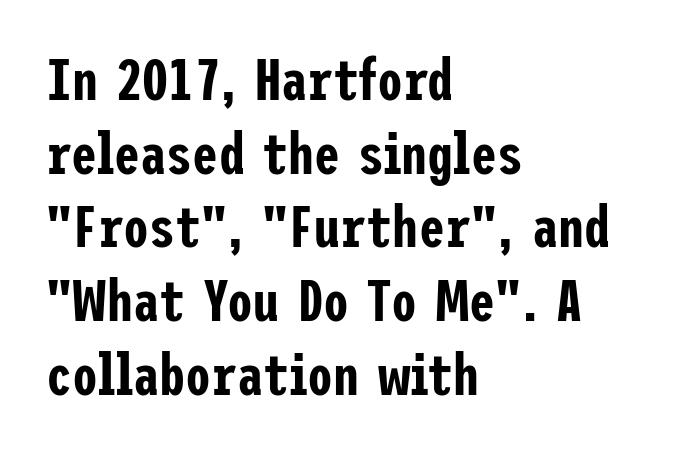
The image shows 58 px condensed sans-serif type, upright; set left-aligned, normal line spacing (1.27x), normal letter spacing, not underlined; low stroke contrast and a medium x-height.
